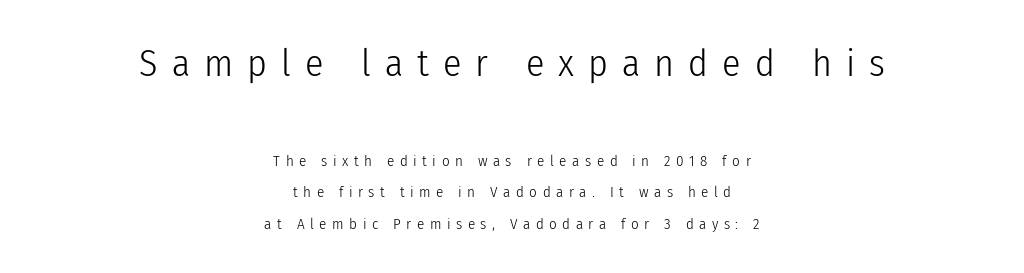
Is this a fixed-width face? No — the glyphs have proportional, varying widths. Type style note: lacks serifs. Weight class: somewhere from thin through regular. Both edges are ragged and mirror each other, which tells us the setting is centered.
